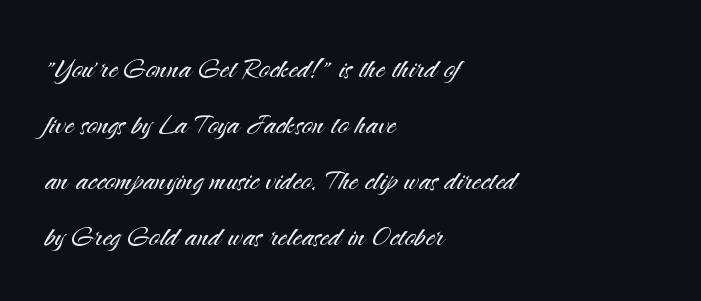
Q: Is the text bold? A: No.
Q: Is the text italic (slanted)? A: Yes.
Q: Is the typeface a serif or a sans-serif typeface? A: Sans-serif.
Q: Is the text underlined? A: No.
Q: How is the paragraph aligned? A: Left-aligned.
Q: Is the spacing between letters normal or unusually wide? A: Normal.
Q: Is the spacing between lines tight, normal or loose? A: Normal.
Q: Width (condensed, normal, or wide)? A: Normal.
Q: Stroke contrast? A: Medium.
Q: x-height? A: Small.
Q: Monospaced? A: No.
